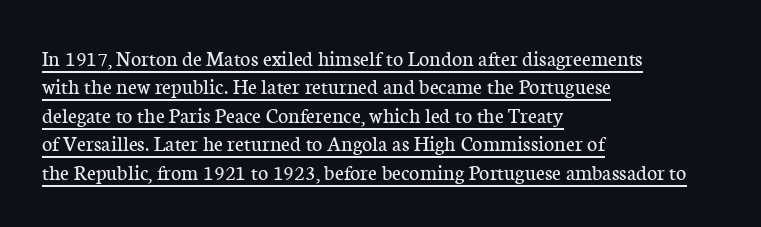
Q: Is the text bold? A: No.
Q: Is the text italic (slanted)? A: No, it is upright.
Q: Is the text underlined? A: Yes.
Q: How is the paragraph aligned? A: Left-aligned.
Q: Is the spacing between letters normal or unusually wide? A: Normal.
Q: Is the spacing between lines tight, normal or loose? A: Normal.
